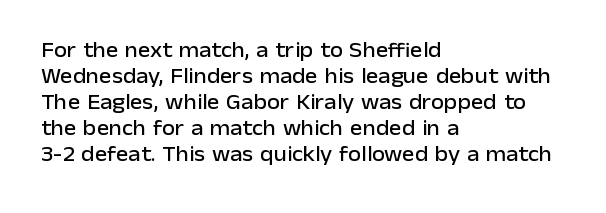
{"italic": "no", "underline": "no", "align": "left", "line_spacing_ratio": 1.24, "letter_spacing": "normal", "letter_spacing_em": 0.0, "glyph_px": 21}
